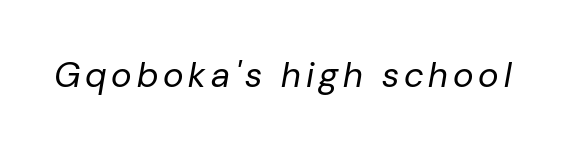
Q: Is the text bold? A: No.
Q: Is the text italic (slanted)? A: Yes, it leans right by about 10 degrees.
Q: Is the text underlined? A: No.
Q: Width (condensed, normal, or wide)? A: Normal.
Q: Stroke contrast? A: Low.
Q: x-height? A: Medium.
Q: Monospaced? A: No.
